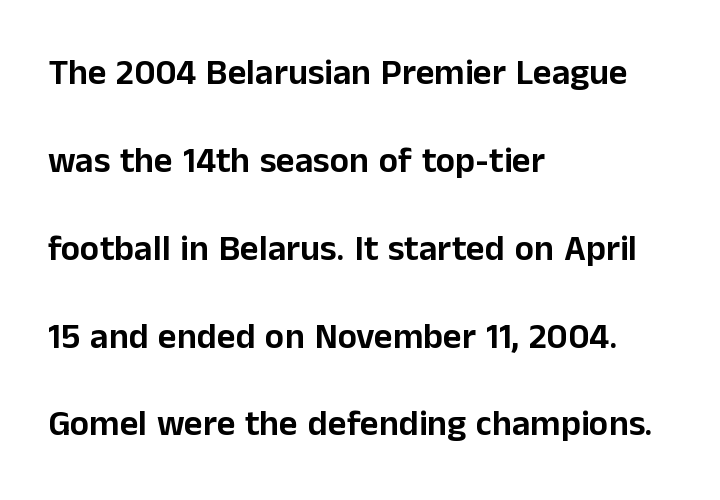
{"serif": "no", "italic": "no", "width": "normal", "stroke_contrast": "low", "x_height": "medium", "monospaced": "no", "underline": "no", "align": "left", "line_spacing": "loose", "line_spacing_ratio": 2.44, "letter_spacing": "normal", "letter_spacing_em": 0.0, "glyph_px": 36}
